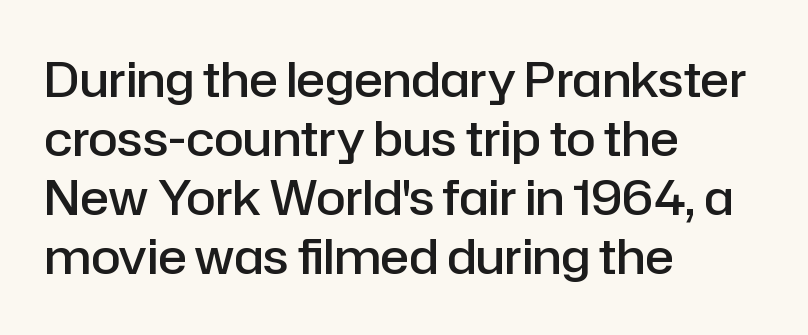
The image shows 48 px semibold sans-serif type, upright; set left-aligned, line spacing 1.23x, normal letter spacing, not underlined; low stroke contrast and a medium x-height.
